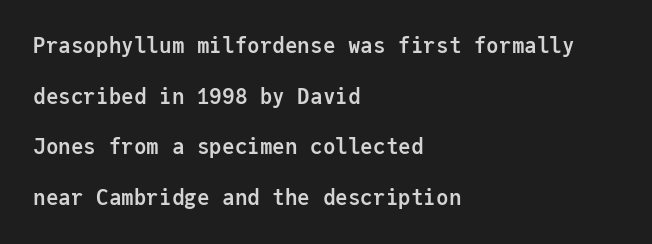
Q: Is the text bold? A: Yes.
Q: Is the text italic (slanted)? A: No, it is upright.
Q: Is the text underlined? A: No.
Q: How is the paragraph aligned? A: Left-aligned.
Q: Is the spacing between letters normal or unusually wide? A: Normal.
Q: Is the spacing between lines tight, normal or loose? A: Loose.
